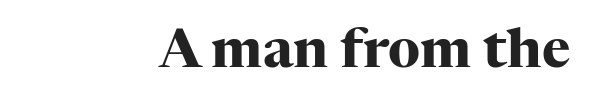
Each letter keeps its own natural width here, so spacing adapts to shape. This sample uses plain, unmodified letter spacing. Stroke terminals: seriffed. The space directly below the letters is spotless. Unlike italic type, these characters show no tilt at all.
